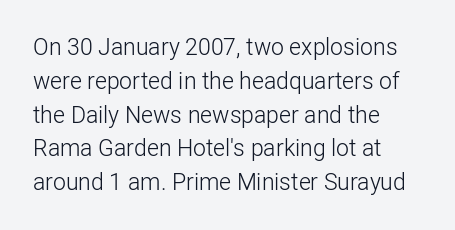
Just letters on the line, the space beneath them empty. Evenly set lines give the paragraph a standard silhouette. Heft: none added — not bold. Notice how the passage keeps a crisp vertical edge on the left only. No extra tracking has been applied to these lines. A roman cut, with each character standing at attention.
